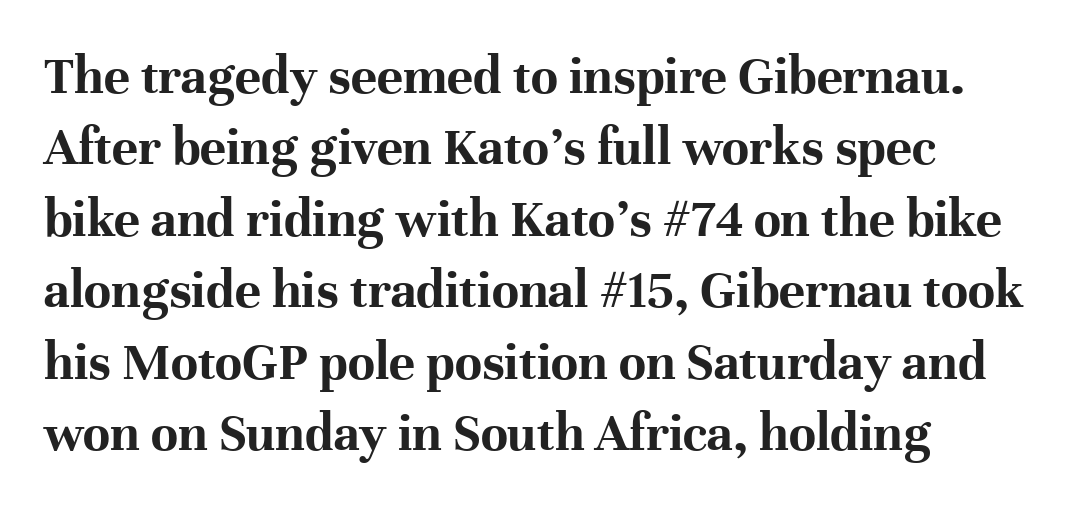
Q: Is the text bold? A: Yes.
Q: Is the text italic (slanted)? A: No, it is upright.
Q: Is the typeface a serif or a sans-serif typeface? A: Serif.
Q: Is the text underlined? A: No.
Q: How is the paragraph aligned? A: Left-aligned.
Q: Is the spacing between letters normal or unusually wide? A: Normal.
Q: Is the spacing between lines tight, normal or loose? A: Normal.
Q: Width (condensed, normal, or wide)? A: Normal.
Q: Stroke contrast? A: High.
Q: x-height? A: Medium.
Q: Monospaced? A: No.
